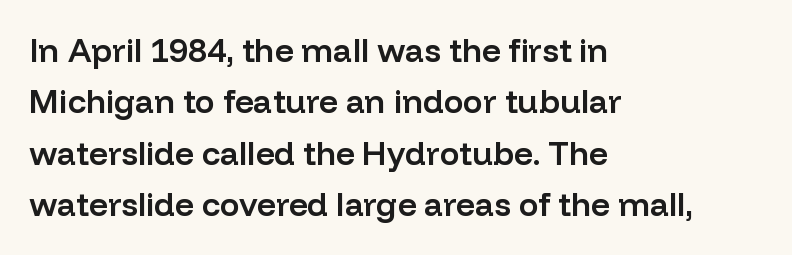
The image shows 33 px semibold sans-serif type, upright; set left-aligned, normal line spacing (1.56x), normal letter spacing, not underlined; low stroke contrast and a medium x-height.
